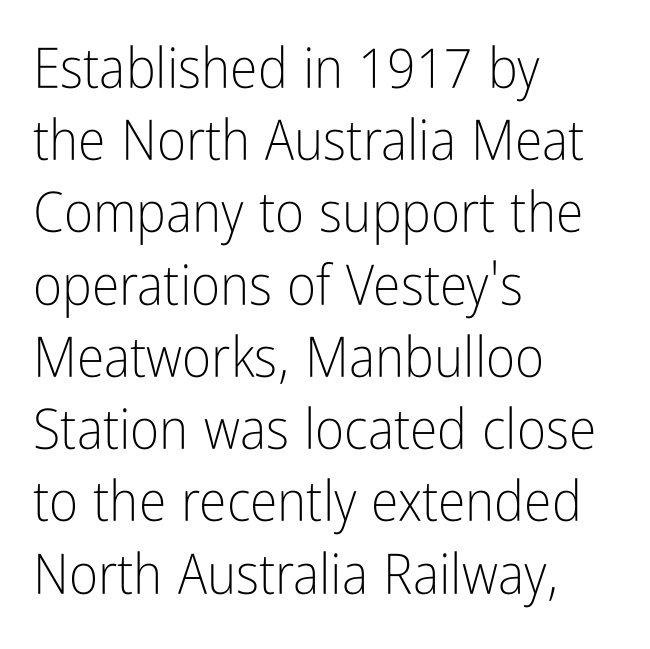
The face used here is proportionally spaced, like ordinary book or web type. Check the space under the baseline: it is left empty. Look at the bottom of the vertical strokes: they stop flat, with no serifs. The font is comparable to plain body text, perhaps lighter. Notice how the stems are strictly vertical — no italics here. Is the letter spacing exaggerated? No — it looks like the ordinary default.
